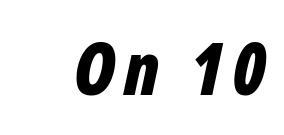
{"italic": "yes", "lean": "right", "slant_degrees": 12, "bold": "yes", "weight": "bold", "width": "condensed", "stroke_contrast": "low", "x_height": "medium", "monospaced": "no", "underline": "no", "glyph_px": 72}
